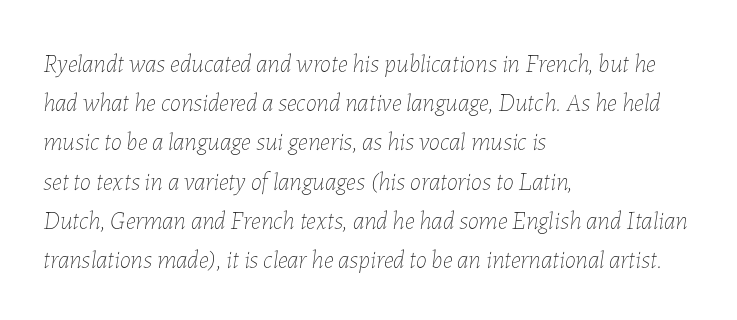
{"italic": "yes", "lean": "right", "slant_degrees": 7, "bold": "no", "underline": "no", "align": "left", "line_spacing": "normal", "line_spacing_ratio": 1.57, "letter_spacing": "normal", "letter_spacing_em": 0.0, "glyph_px": 25}
